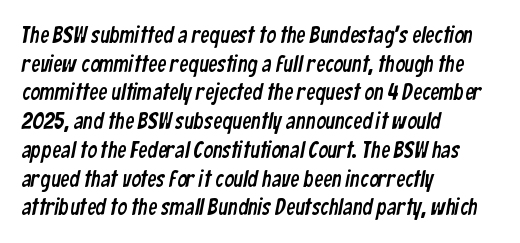
Teacher's note: observe the even left margin — that is flush-left alignment. Students, observe: this is what conventionally led text looks like. A clean baseline with only descenders dipping below it. Each word holds together tightly as a unit, with standard inter-letter gaps.
